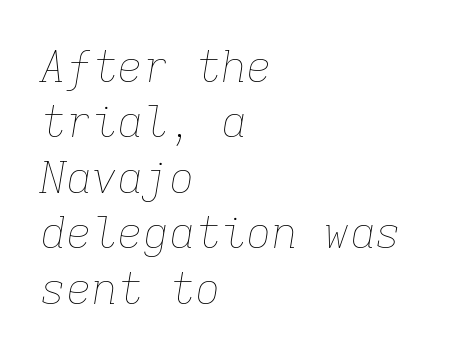
Q: Is the text bold? A: No.
Q: Is the text italic (slanted)? A: Yes, it leans right by about 9 degrees.
Q: Is the text underlined? A: No.
Q: How is the paragraph aligned? A: Left-aligned.
Q: Is the spacing between letters normal or unusually wide? A: Normal.
Q: Is the spacing between lines tight, normal or loose? A: Normal.
Q: Width (condensed, normal, or wide)? A: Normal.
Q: Stroke contrast? A: Low.
Q: x-height? A: Medium.
Q: Monospaced? A: Yes.
